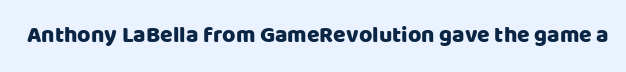
{"italic": "no", "underline": "no", "letter_spacing": "normal", "letter_spacing_em": 0.0, "glyph_px": 23}
